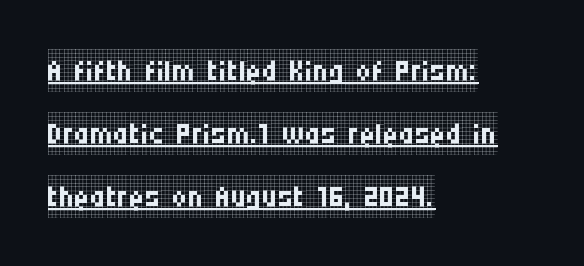
These lines are composed in type with serifs. All the whitespace from short lines collects on the right. Looks like someone drew a line under every word here. Honestly, the row spacing looks completely unremarkable. Every character sits straight up, as roman type does. Summary of weight: not heavy and not bold.
